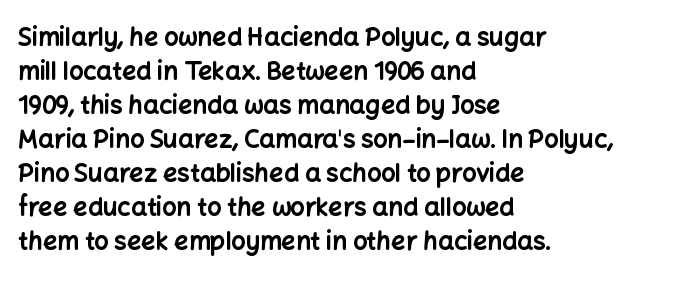
Q: Is the text bold? A: Yes.
Q: Is the text italic (slanted)? A: No, it is upright.
Q: Is the text underlined? A: No.
Q: How is the paragraph aligned? A: Left-aligned.
Q: Is the spacing between letters normal or unusually wide? A: Normal.
Q: Is the spacing between lines tight, normal or loose? A: Normal.
